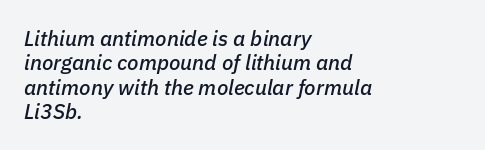
Q: Is the text italic (slanted)? A: Yes, it leans right by about 11 degrees.
Q: Is the text underlined? A: No.
Q: How is the paragraph aligned? A: Left-aligned.
Q: Is the spacing between letters normal or unusually wide? A: Normal.
